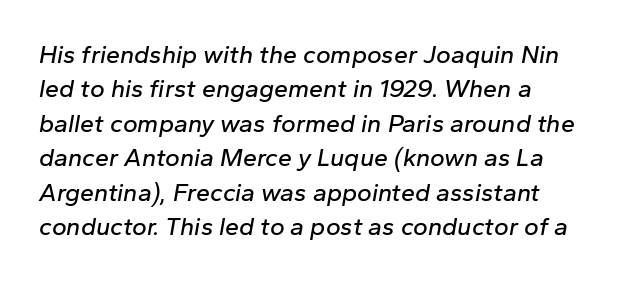
The image shows 25 px text type, italic (leaning right); set normal line spacing (1.38x), normal letter spacing, not underlined.
